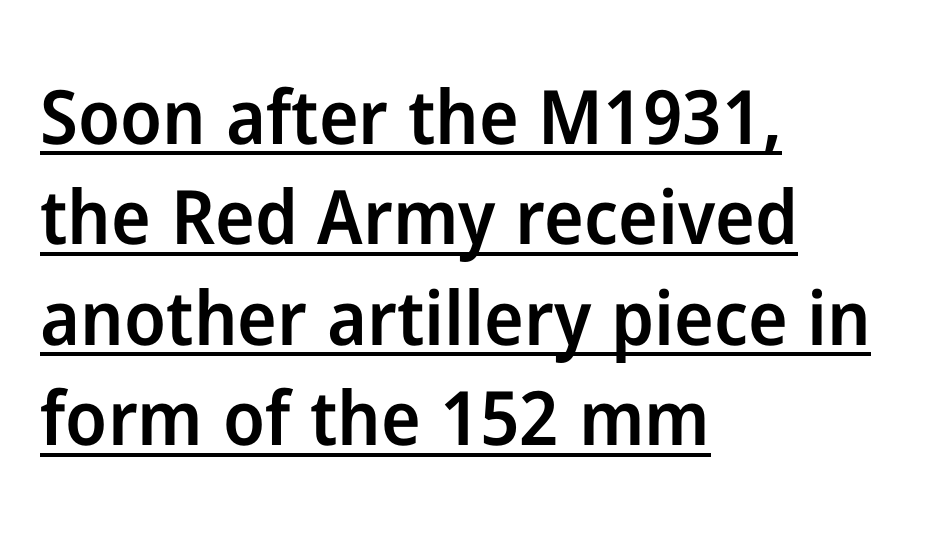
Grotesque or geometric, the face here clearly has no serifs. Horizontally, the lines are justified to the leading edge only. The passage shown is typed in a proportional face where columns would drift. Underlined type. The rows are spaced the way most documents space them.
